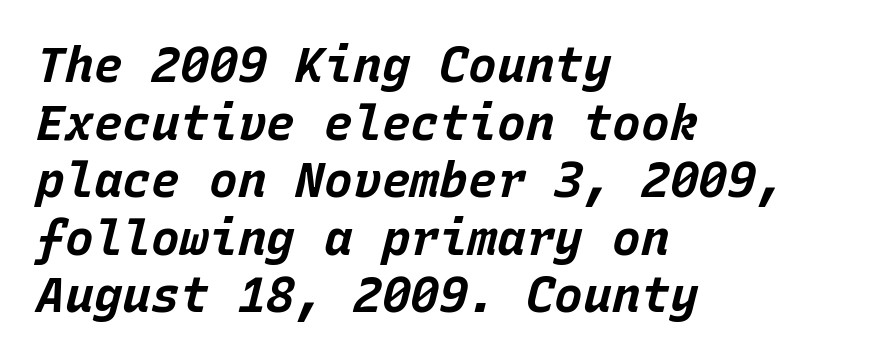
Q: Is the text bold? A: Yes.
Q: Is the text italic (slanted)? A: Yes, it leans right by about 15 degrees.
Q: Is the text underlined? A: No.
Q: How is the paragraph aligned? A: Left-aligned.
Q: Is the spacing between letters normal or unusually wide? A: Normal.
Q: Width (condensed, normal, or wide)? A: Normal.
Q: Stroke contrast? A: Low.
Q: x-height? A: Large.
Q: Monospaced? A: Yes.
